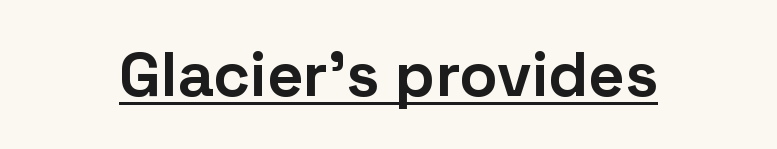
The image shows 63 px bold sans-serif type, upright; set normal letter spacing, underlined; low stroke contrast and a medium x-height.
